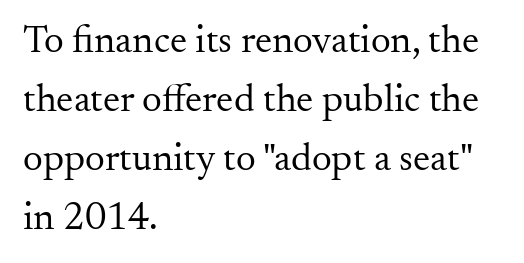
The image shows 39 px regular-weight serif type, upright; set left-aligned, normal line spacing (1.51x), normal letter spacing, not underlined; medium stroke contrast and a small x-height.
